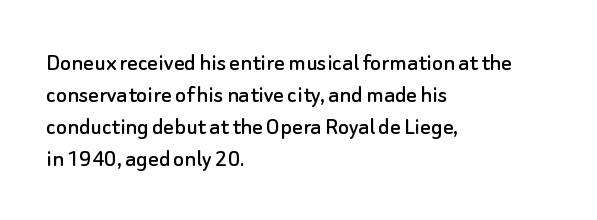
The image shows 26 px text type, upright; set left-aligned, line spacing 1.23x, normal letter spacing, not underlined.
